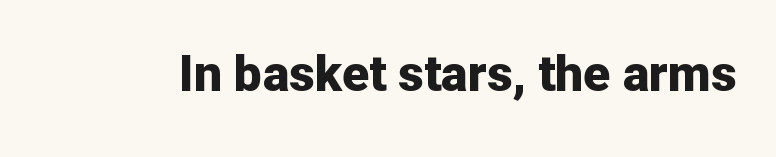
Q: Is the text bold? A: Yes.
Q: Is the text italic (slanted)? A: No, it is upright.
Q: Is the typeface a serif or a sans-serif typeface? A: Sans-serif.
Q: Is the text underlined? A: No.
Q: Is the spacing between letters normal or unusually wide? A: Normal.
Q: Width (condensed, normal, or wide)? A: Normal.
Q: Stroke contrast? A: Low.
Q: x-height? A: Medium.
Q: Monospaced? A: No.
